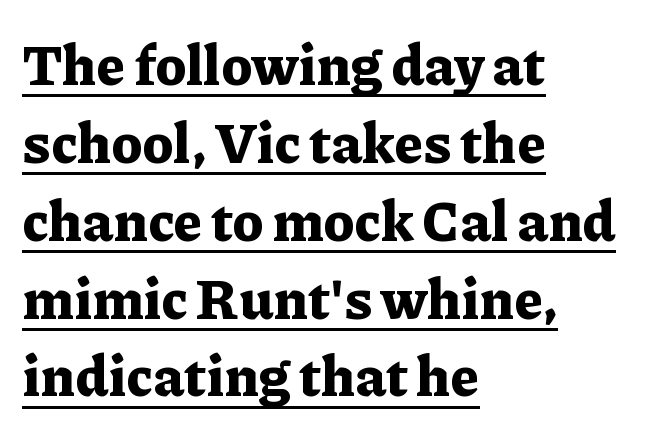
This sample has the flowing, uneven cadence of proportional lettering. Unlike a clean sans, this face finishes its strokes with serifs. Does the weight exceed regular? Yes, all the way to bold. Ordinary non-slanted type is in use. These lines keep a tight, regular rhythm from letter to letter.
